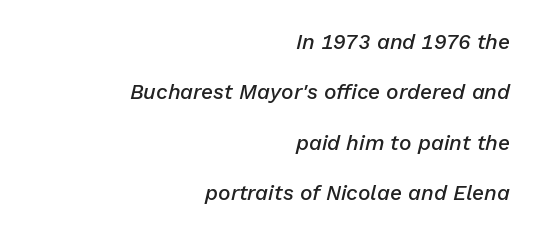
The lettering tilts uniformly, giving the passage an italic look. Notice the strokes are somewhat thickened but not fully heavy: this is a semibold. Any mark beneath the type? The region is blank. Loosely led — the rows are spread out. Compared with a flush-left layout, this one pins lines to the opposite, right side. Glyph-to-glyph distance matches everyday printed text.
